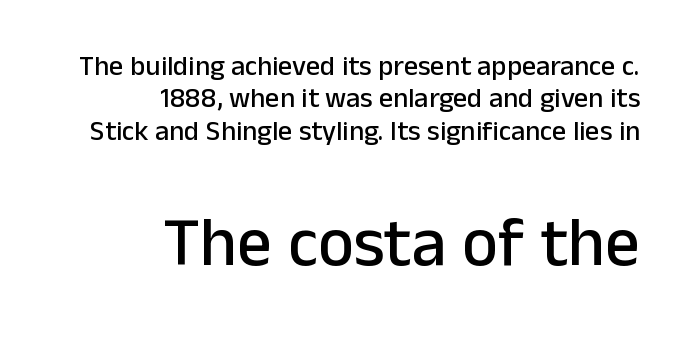
{"serif": "no", "italic": "no", "width": "normal", "stroke_contrast": "low", "x_height": "medium", "monospaced": "no", "underline": "no", "align": "right", "line_spacing_ratio": 1.16, "letter_spacing": "normal", "letter_spacing_em": 0.0, "larger_block": "second", "size_ratio": 2.46, "glyph_px": 69}
